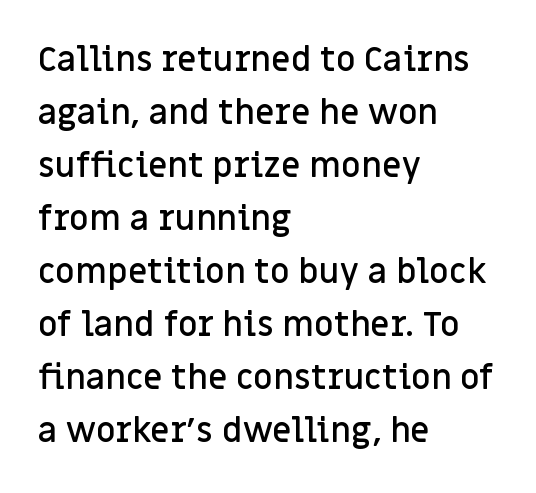
{"serif": "no", "italic": "no", "bold": "semi", "weight": "semibold", "width": "normal", "stroke_contrast": "low", "x_height": "large", "monospaced": "no", "underline": "no", "align": "left", "line_spacing": "normal", "line_spacing_ratio": 1.56, "letter_spacing": "normal", "letter_spacing_em": 0.0, "glyph_px": 34}
